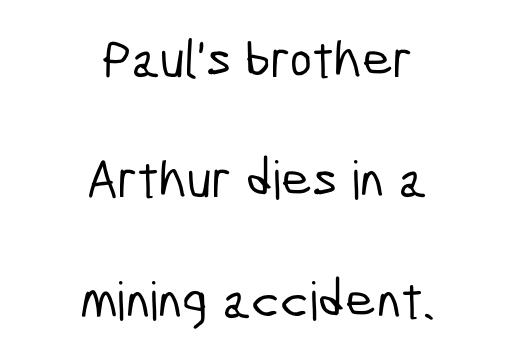
The image shows 53 px condensed sans-serif type; set centered, loose line spacing (2.27x), normal letter spacing, not underlined; low stroke contrast and a medium x-height.
